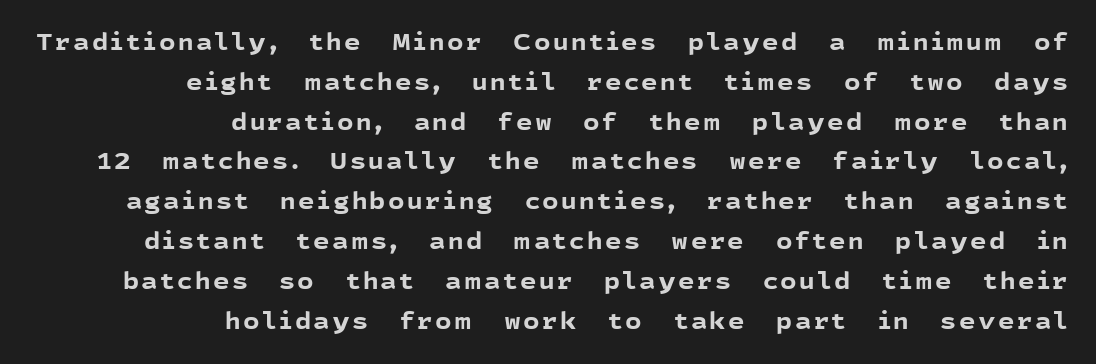
Reading down the block, your eye finds every line finishing at a fixed right position. Plenty of ink on the page — the face is bold. The typography opts for an upright posture over an oblique one. Quick note: underline off.
